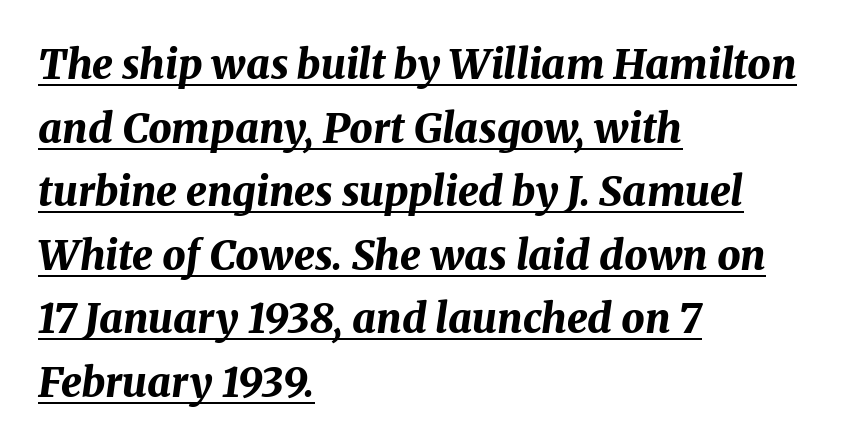
Q: Is the text bold? A: Yes.
Q: Is the text italic (slanted)? A: Yes, it leans right by about 8 degrees.
Q: Is the text underlined? A: Yes.
Q: How is the paragraph aligned? A: Left-aligned.
Q: Is the spacing between letters normal or unusually wide? A: Normal.
Q: Is the spacing between lines tight, normal or loose? A: Normal.
Q: Width (condensed, normal, or wide)? A: Normal.
Q: Stroke contrast? A: Medium.
Q: x-height? A: Medium.
Q: Monospaced? A: No.
